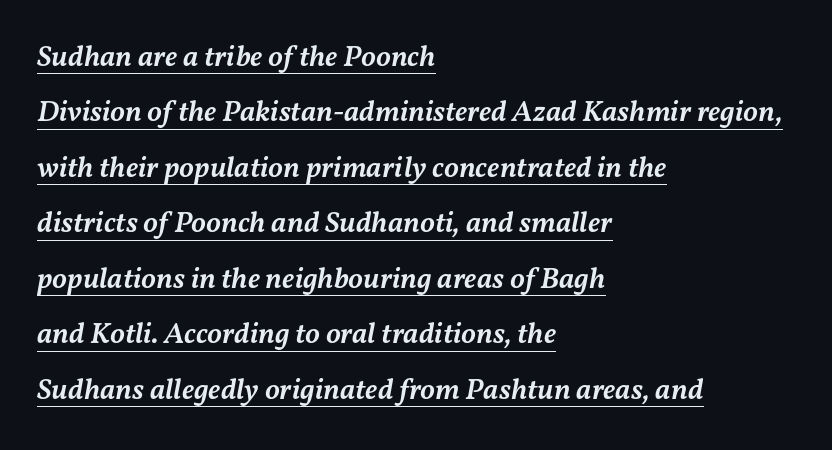
The face used here has a pronounced slope to its letters. The passage shown is semibold, sitting just below true bold. Honestly, the letter spacing is just normal — you wouldn't notice it. Like a heading marked for emphasis, these lines bear an underscore. Is the block centered? No — it sits flush against the left margin. Spacing verdict: proportional, widths tailored to each character.
